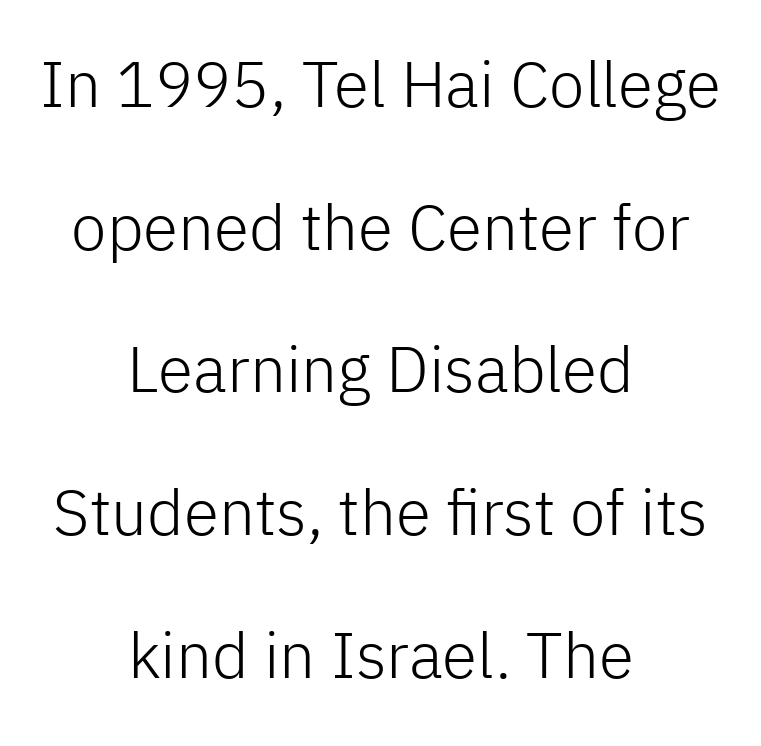
Q: Is the text bold? A: No.
Q: Is the text italic (slanted)? A: No, it is upright.
Q: Is the typeface a serif or a sans-serif typeface? A: Sans-serif.
Q: Is the text underlined? A: No.
Q: How is the paragraph aligned? A: Centered.
Q: Is the spacing between letters normal or unusually wide? A: Normal.
Q: Is the spacing between lines tight, normal or loose? A: Loose.
Q: Width (condensed, normal, or wide)? A: Normal.
Q: Stroke contrast? A: Low.
Q: x-height? A: Medium.
Q: Monospaced? A: No.
